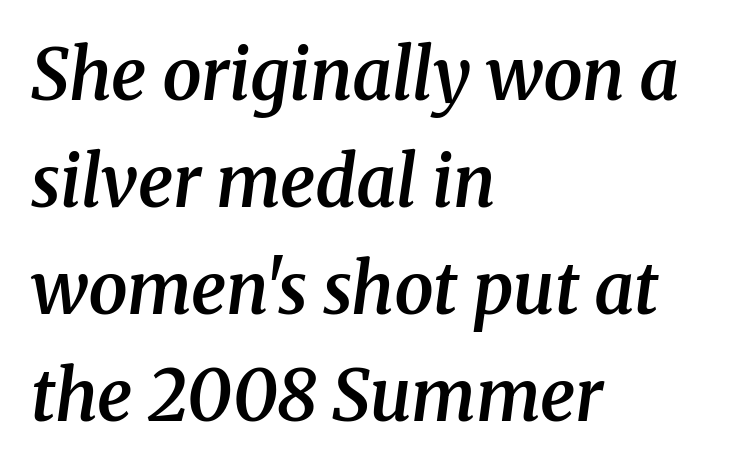
The space between consecutive lines is moderate. Stroke terminals: seriffed. The specimen reads as italic at a glance. Where is the straight margin? On the left. Spacing verdict: proportional, widths tailored to each character. A bare baseline throughout the passage.
